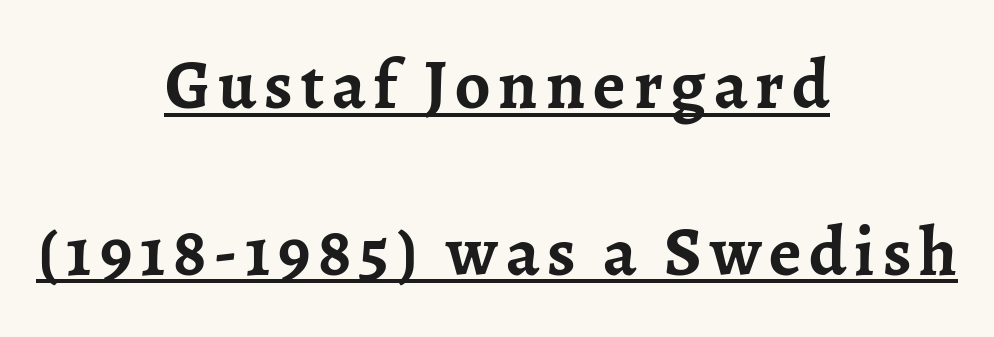
The image shows 70 px semibold serif type, upright; set centered, loose line spacing (2.38x), underlined; low stroke contrast and a medium x-height.
